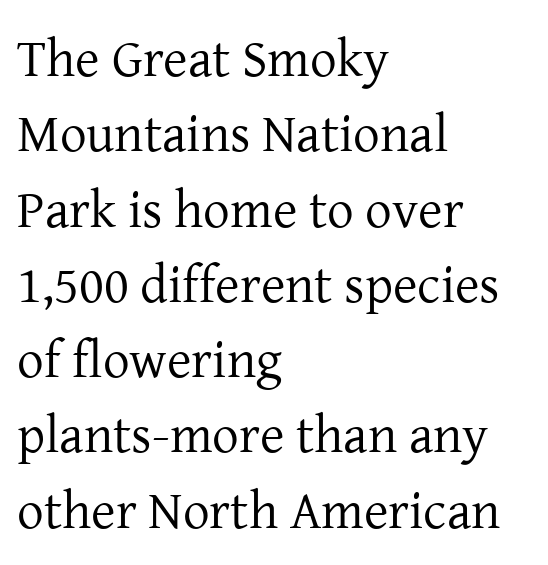
{"serif": "yes", "italic": "no", "bold": "no", "weight": "regular", "width": "normal", "stroke_contrast": "low", "x_height": "medium", "monospaced": "no", "underline": "no", "align": "left", "line_spacing": "normal", "line_spacing_ratio": 1.42, "letter_spacing": "normal", "letter_spacing_em": 0.0, "glyph_px": 53}
